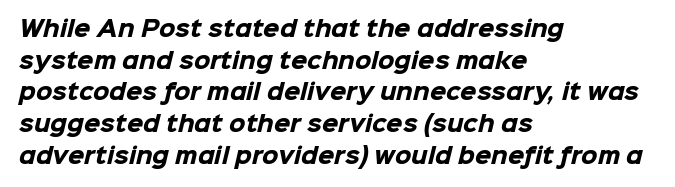
Check the space under the baseline: it is left empty. Typeset ragged right — the left edge is the straight one. Typographic density is high because the face is bold. The rendering keeps characters at their native spacing.
